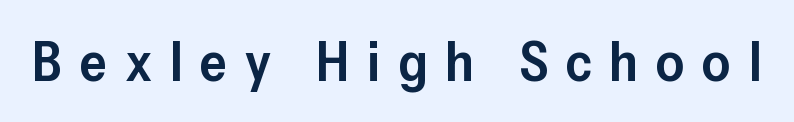
Q: Is the text bold? A: Semi-bold.
Q: Is the text italic (slanted)? A: No, it is upright.
Q: Is the typeface a serif or a sans-serif typeface? A: Sans-serif.
Q: Is the text underlined? A: No.
Q: Is the spacing between letters normal or unusually wide? A: Unusually wide.
Q: Width (condensed, normal, or wide)? A: Normal.
Q: Stroke contrast? A: Low.
Q: x-height? A: Medium.
Q: Monospaced? A: No.
